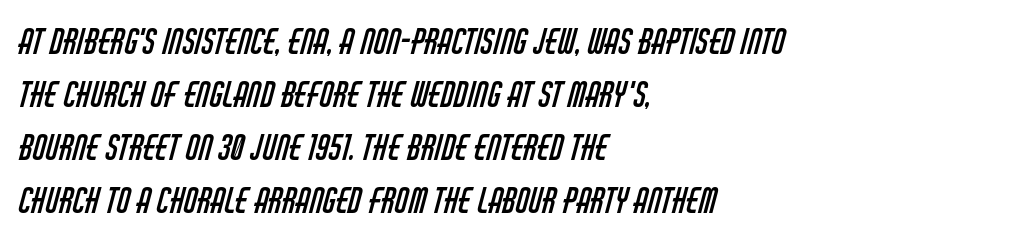
The image shows 34 px regular-weight, condensed sans-serif type; set left-aligned, normal line spacing (1.56x), normal letter spacing, not underlined; low stroke contrast and a large x-height.
